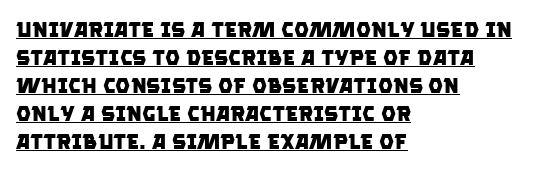
Q: Is the text bold? A: Yes.
Q: Is the text underlined? A: Yes.
Q: How is the paragraph aligned? A: Left-aligned.
Q: Is the spacing between letters normal or unusually wide? A: Normal.
Q: Is the spacing between lines tight, normal or loose? A: Normal.
